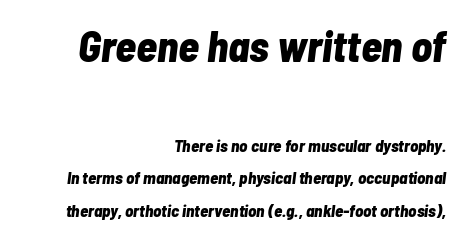
The image shows 43 px bold, condensed type, italic (leaning right); set right-aligned, loose line spacing (1.9x), normal letter spacing, not underlined; the first (top) block is 2.53x larger; low stroke contrast and a medium x-height.
